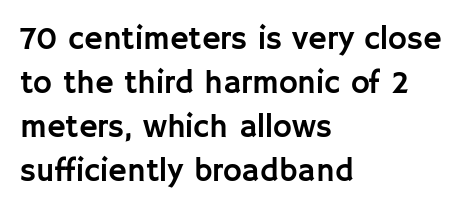
Alignment: flush left. The words here are not underlined. Every stem runs plumb, perpendicular to the baseline. These lines sit exactly where default settings would place them. Standard letterfit; no display-style spreading of the glyphs.
